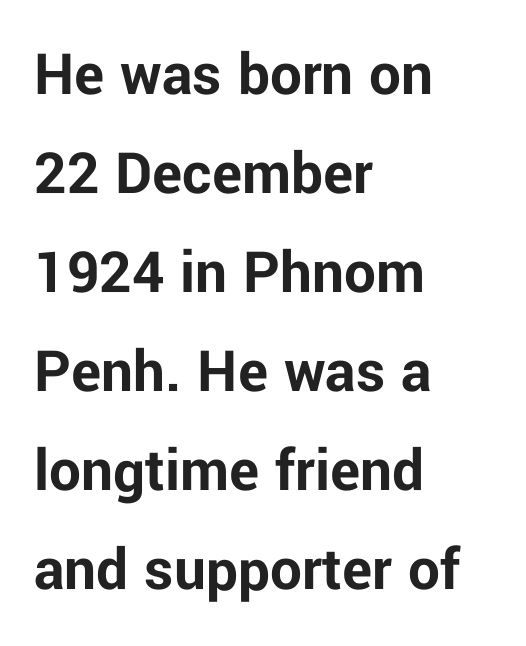
The image shows 63 px bold sans-serif type, upright; set left-aligned, normal line spacing (1.57x), normal letter spacing, not underlined; low stroke contrast and a medium x-height.
